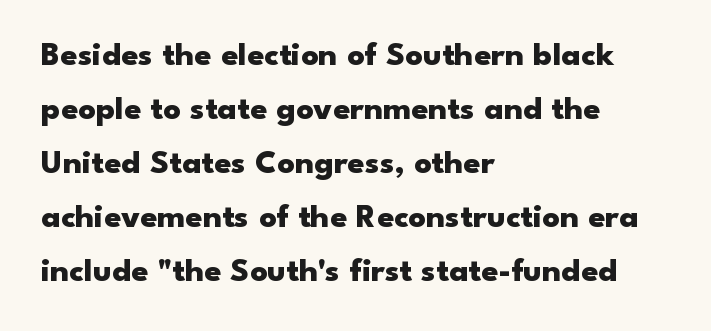
The image shows 34 px heavy, wide sans-serif type, upright; set left-aligned, normal line spacing (1.59x), normal letter spacing, not underlined; low stroke contrast and a small x-height.
